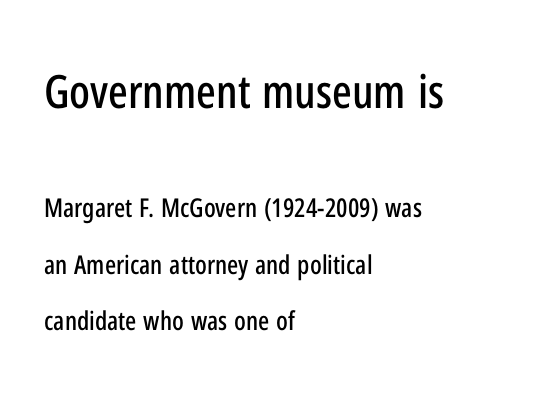
{"serif": "no", "italic": "no", "width": "condensed", "stroke_contrast": "low", "x_height": "medium", "monospaced": "no", "underline": "no", "align": "left", "line_spacing": "loose", "line_spacing_ratio": 2.18, "letter_spacing": "normal", "letter_spacing_em": 0.0, "larger_block": "first", "size_ratio": 1.77, "glyph_px": 46}
